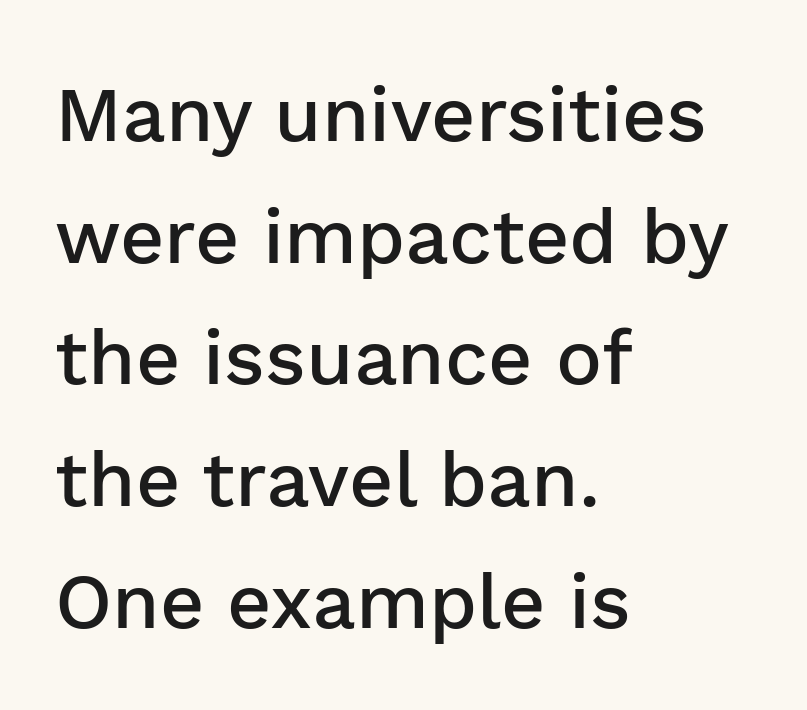
{"serif": "no", "italic": "no", "bold": "semi", "weight": "semibold", "width": "normal", "stroke_contrast": "low", "x_height": "medium", "monospaced": "no", "underline": "no", "align": "left", "line_spacing": "normal", "line_spacing_ratio": 1.58, "letter_spacing": "normal", "letter_spacing_em": 0.0, "glyph_px": 77}
